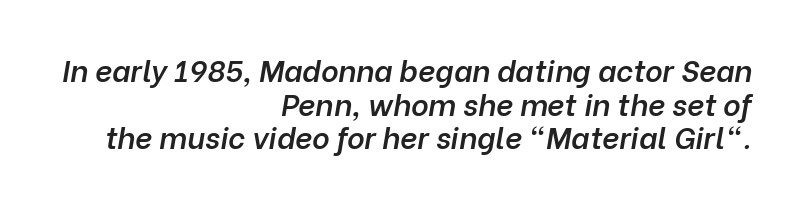
{"italic": "yes", "lean": "right", "slant_degrees": 10, "bold": "semi", "weight": "semibold", "width": "normal", "stroke_contrast": "low", "x_height": "medium", "monospaced": "no", "underline": "no", "align": "right", "line_spacing": "tight", "line_spacing_ratio": 1.12, "letter_spacing": "normal", "letter_spacing_em": 0.0, "glyph_px": 30}
